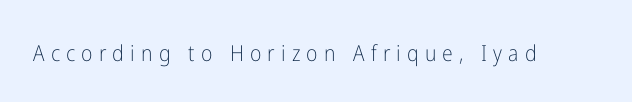
{"italic": "no", "bold": "no", "underline": "no", "letter_spacing": "wide", "letter_spacing_em": 0.28, "glyph_px": 22}
